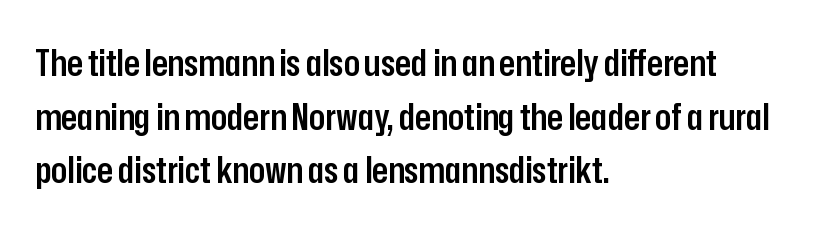
{"serif": "no", "italic": "no", "bold": "semi", "weight": "semibold", "width": "condensed", "stroke_contrast": "low", "x_height": "medium", "monospaced": "no", "underline": "no", "align": "left", "line_spacing": "normal", "line_spacing_ratio": 1.45, "letter_spacing": "normal", "letter_spacing_em": 0.0, "glyph_px": 37}
